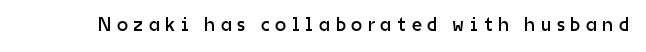
Q: Is the text bold? A: No.
Q: Is the text italic (slanted)? A: No, it is upright.
Q: Is the text underlined? A: No.
Q: Is the spacing between letters normal or unusually wide? A: Unusually wide.
